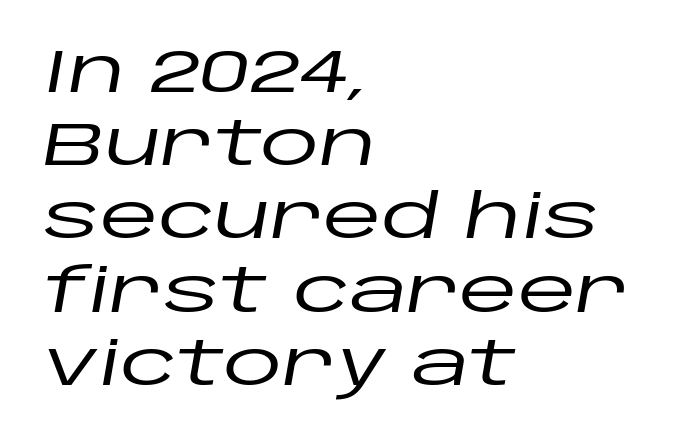
{"italic": "yes", "lean": "right", "slant_degrees": 10, "width": "wide", "stroke_contrast": "low", "x_height": "large", "monospaced": "no", "underline": "no", "align": "left", "line_spacing_ratio": 1.22, "letter_spacing": "normal", "letter_spacing_em": 0.0, "glyph_px": 60}
